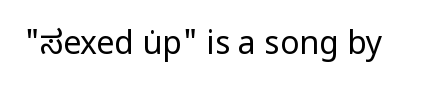
Q: Is the text bold? A: No.
Q: Is the text italic (slanted)? A: No, it is upright.
Q: Is the typeface a serif or a sans-serif typeface? A: Sans-serif.
Q: Is the text underlined? A: No.
Q: Is the spacing between letters normal or unusually wide? A: Normal.
Q: Width (condensed, normal, or wide)? A: Normal.
Q: Stroke contrast? A: Low.
Q: x-height? A: Medium.
Q: Monospaced? A: No.
